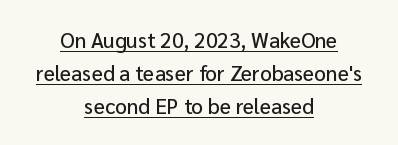
The image shows 21 px text type, upright; set centered, normal line spacing (1.58x), normal letter spacing, underlined.
